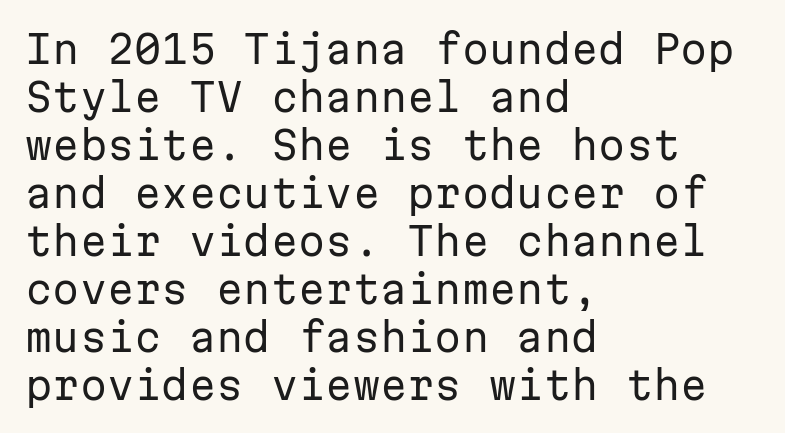
Q: Is the text bold? A: No.
Q: Is the text italic (slanted)? A: No, it is upright.
Q: Is the typeface a serif or a sans-serif typeface? A: Sans-serif.
Q: Is the text underlined? A: No.
Q: How is the paragraph aligned? A: Left-aligned.
Q: Is the spacing between letters normal or unusually wide? A: Normal.
Q: Width (condensed, normal, or wide)? A: Normal.
Q: Stroke contrast? A: Low.
Q: x-height? A: Medium.
Q: Monospaced? A: Yes.
